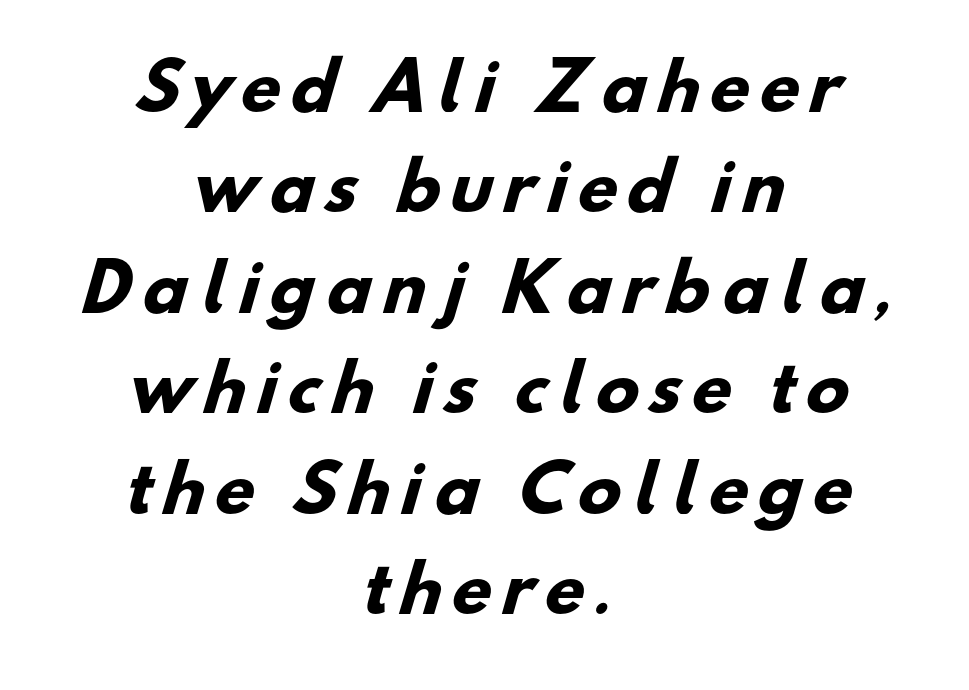
The baseline area is clear. Bold? Absolutely — the strokes are thick and heavy. Are there feet on the stems? There aren't — it's a sans. A student would call this center alignment; a typographer would say set centered.
